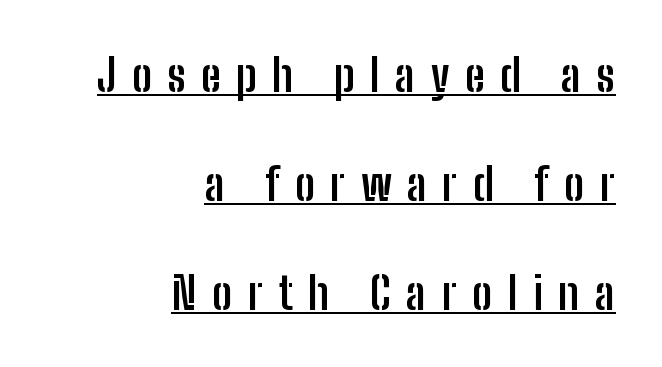
{"serif": "no", "italic": "no", "bold": "yes", "weight": "semibold", "width": "condensed", "stroke_contrast": "low", "x_height": "medium", "monospaced": "no", "underline": "yes", "align": "right", "line_spacing": "loose", "line_spacing_ratio": 2.42, "letter_spacing": "wide", "letter_spacing_em": 0.34, "glyph_px": 45}
